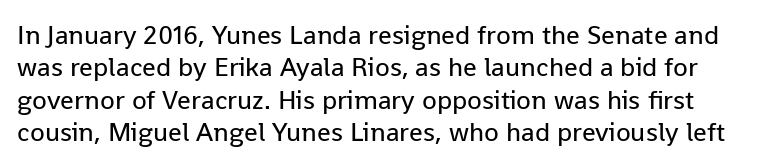
It's the straight-up-and-down kind of type. You could call the tracking neutral — neither tight nor loose. A quiet, ordinary-to-light weight characterises the typeface. Plain, unruled lines of type.
